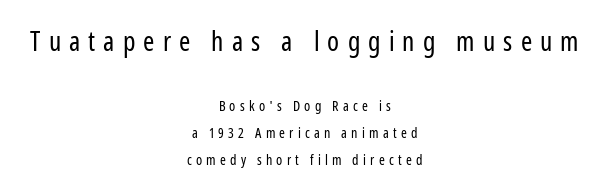
{"italic": "no", "bold": "no", "underline": "no", "align": "center", "line_spacing": "loose", "line_spacing_ratio": 1.93, "letter_spacing": "wide", "letter_spacing_em": 0.3, "larger_block": "first", "size_ratio": 1.93, "glyph_px": 27}
